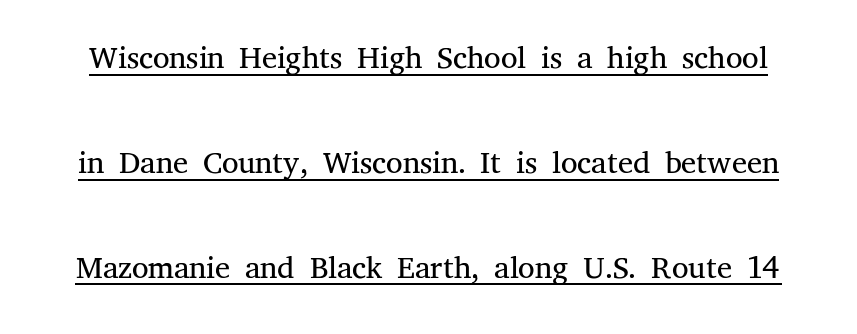
The image shows 47 px light serif type, upright; set loose line spacing (2.23x), normal letter spacing, underlined; medium stroke contrast and a medium x-height.
